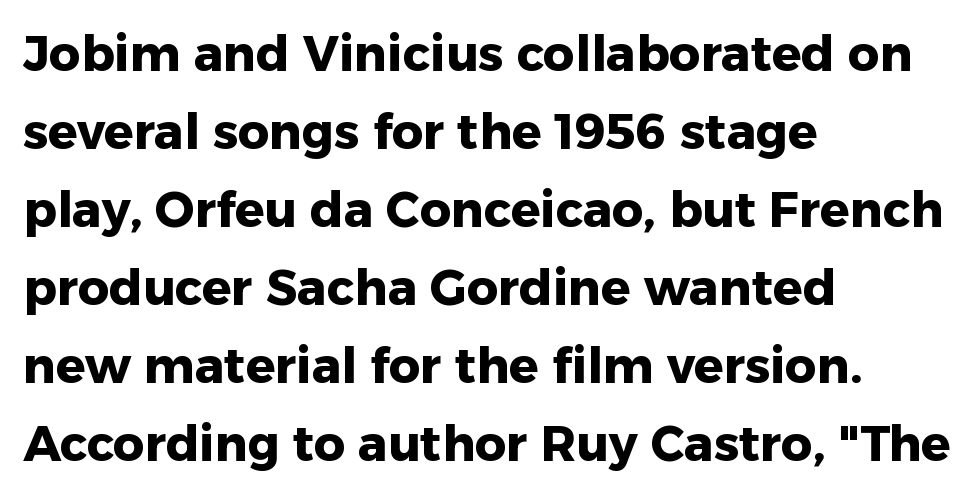
The image shows 49 px heavy sans-serif type, upright; set left-aligned, normal line spacing (1.59x), normal letter spacing, not underlined; low stroke contrast and a medium x-height.
